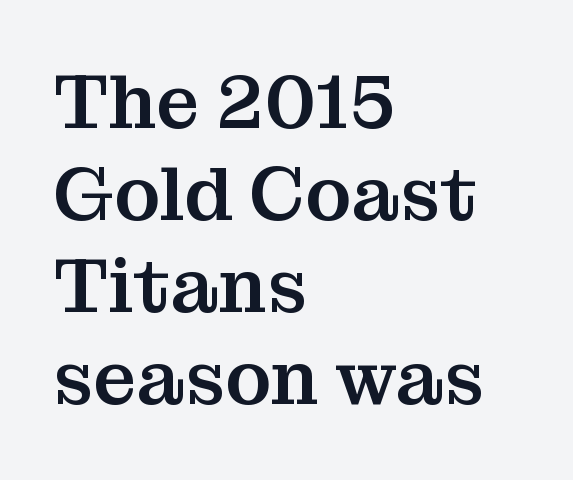
{"serif": "yes", "italic": "no", "width": "normal", "stroke_contrast": "medium", "x_height": "medium", "monospaced": "no", "underline": "no", "align": "left", "line_spacing_ratio": 1.21, "letter_spacing": "normal", "letter_spacing_em": 0.0, "glyph_px": 76}
